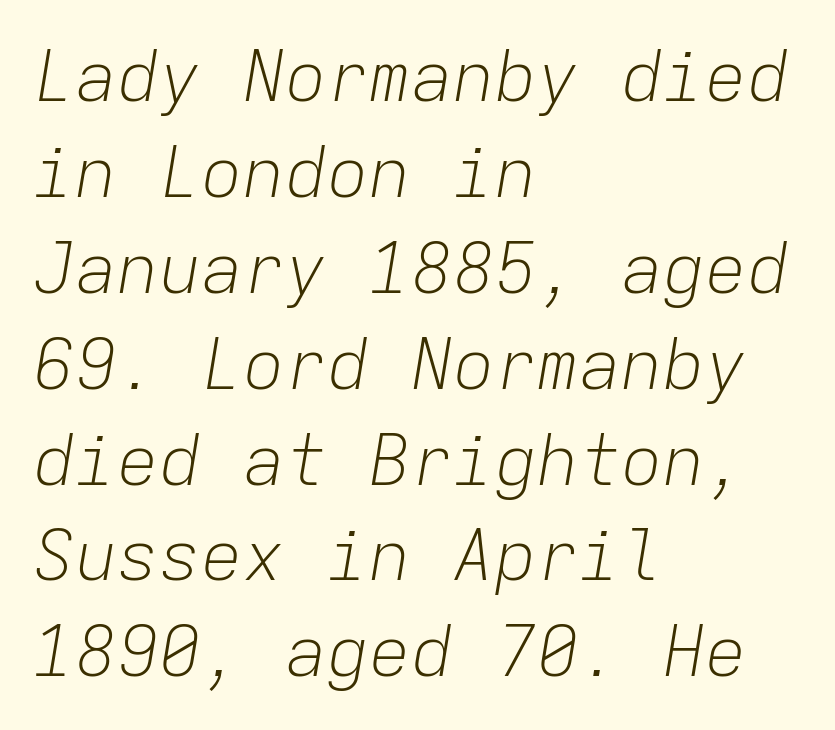
Q: Is the text bold? A: No.
Q: Is the text italic (slanted)? A: Yes, it leans right by about 9 degrees.
Q: Is the text underlined? A: No.
Q: How is the paragraph aligned? A: Left-aligned.
Q: Is the spacing between letters normal or unusually wide? A: Normal.
Q: Is the spacing between lines tight, normal or loose? A: Normal.
Q: Width (condensed, normal, or wide)? A: Normal.
Q: Stroke contrast? A: Low.
Q: x-height? A: Medium.
Q: Monospaced? A: Yes.
